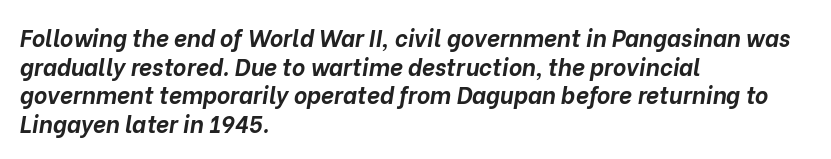
Letter spacing: default. The passage shown is emphatically bold. Visually the block forms a straight wall on the left and a jagged coastline on the right. Plain, unruled lines of type. Observe the lean: these are italic letterforms.
